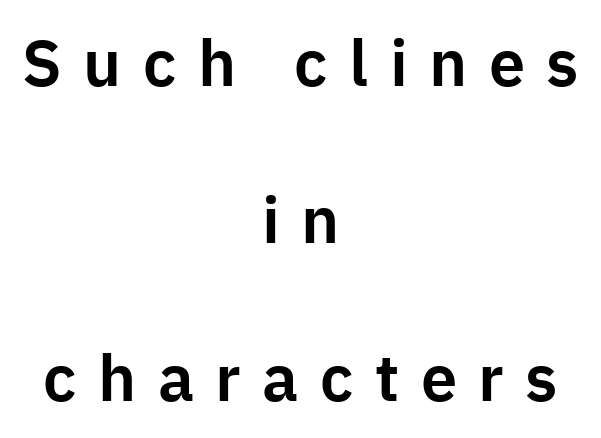
{"serif": "no", "italic": "no", "width": "normal", "stroke_contrast": "low", "x_height": "medium", "monospaced": "no", "underline": "no", "align": "center", "line_spacing": "loose", "line_spacing_ratio": 2.42, "letter_spacing": "wide", "letter_spacing_em": 0.33, "glyph_px": 65}
